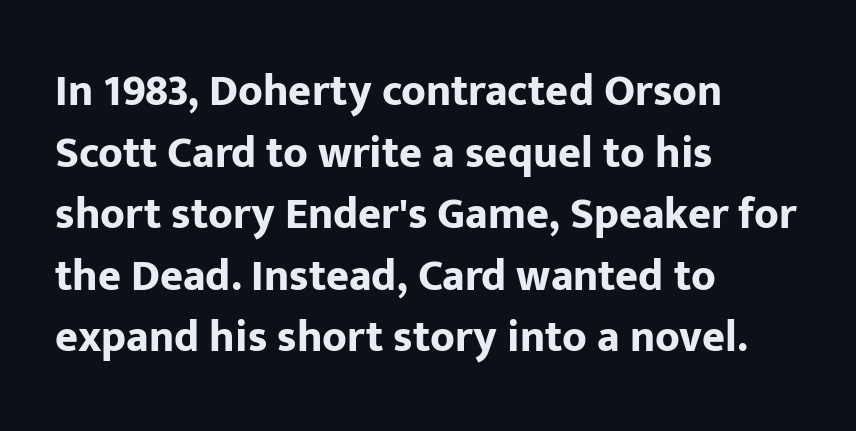
The image shows 44 px bold sans-serif type, upright; set left-aligned, normal line spacing (1.4x), normal letter spacing, not underlined; low stroke contrast and a medium x-height.
